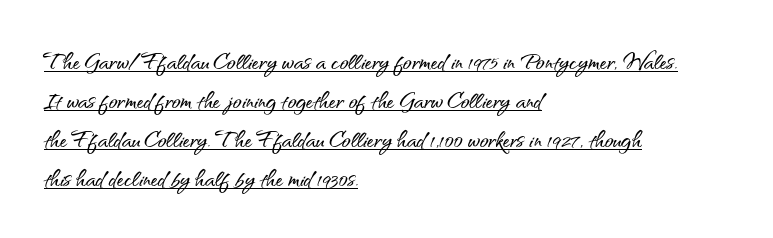
{"serif": "no", "width": "normal", "stroke_contrast": "medium", "x_height": "small", "monospaced": "no", "underline": "yes", "align": "left", "line_spacing": "normal", "line_spacing_ratio": 1.34, "letter_spacing": "normal", "letter_spacing_em": 0.0, "glyph_px": 29}
